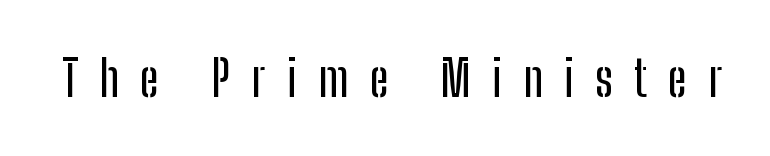
{"serif": "no", "italic": "no", "width": "condensed", "stroke_contrast": "low", "x_height": "medium", "monospaced": "no", "underline": "no", "letter_spacing": "wide", "letter_spacing_em": 0.44, "glyph_px": 49}
